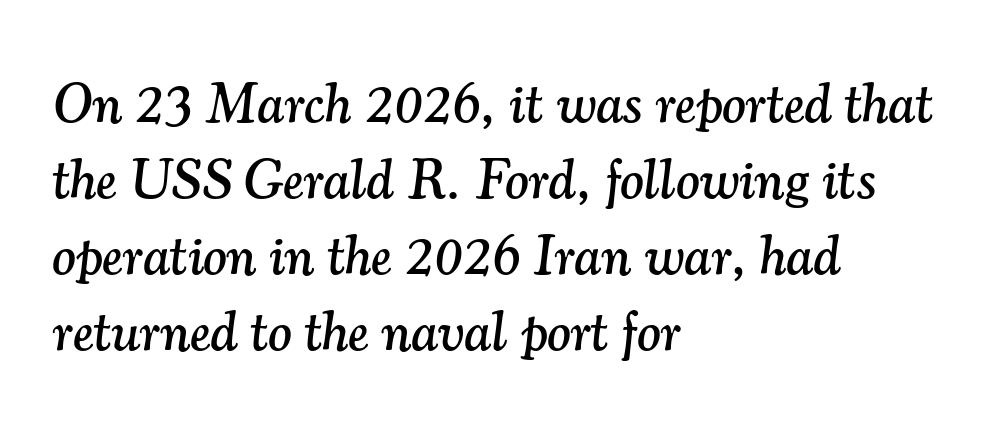
Q: Is the text italic (slanted)? A: Yes, it leans right by about 7 degrees.
Q: Is the typeface a serif or a sans-serif typeface? A: Serif.
Q: Is the text underlined? A: No.
Q: How is the paragraph aligned? A: Left-aligned.
Q: Is the spacing between letters normal or unusually wide? A: Normal.
Q: Is the spacing between lines tight, normal or loose? A: Normal.
Q: Width (condensed, normal, or wide)? A: Normal.
Q: Stroke contrast? A: Medium.
Q: x-height? A: Small.
Q: Monospaced? A: No.
